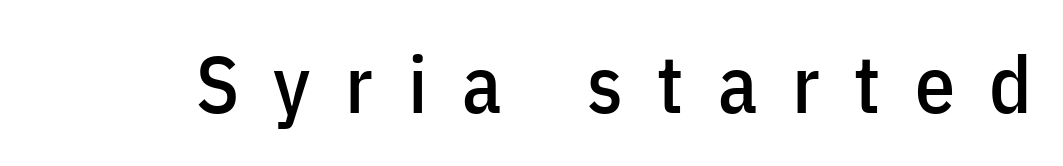
The image shows 80 px condensed sans-serif type, upright; set unusually wide letter spacing (+0.43 em), not underlined; low stroke contrast and a medium x-height.
